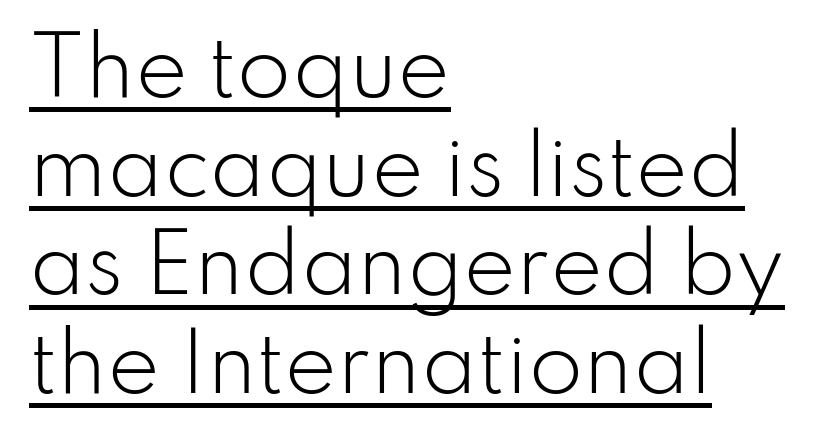
The rows are spaced the way most documents space them. Is there any slant? The stems are plumb. Caption: lettering with a line underneath. Short note: letters normally spaced.
